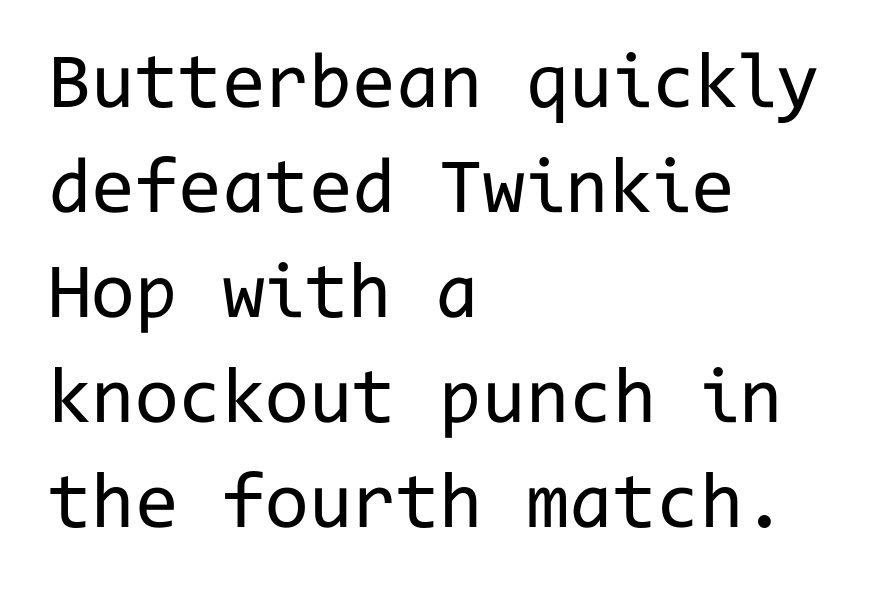
The image shows 79 px regular-weight sans-serif type, upright, monospaced; set left-aligned, normal line spacing (1.33x), normal letter spacing, not underlined; low stroke contrast and a medium x-height.
